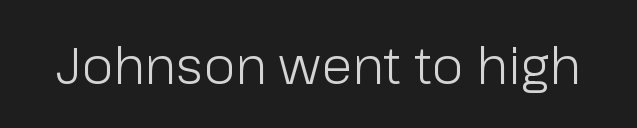
The image shows 51 px light sans-serif type, upright; set normal letter spacing, not underlined; low stroke contrast and a medium x-height.
